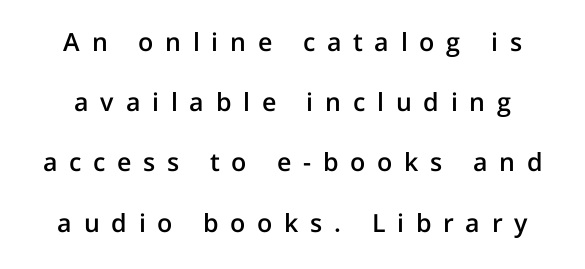
The image shows 25 px text type, upright; set loose line spacing (2.41x), unusually wide letter spacing (+0.47 em), not underlined.
